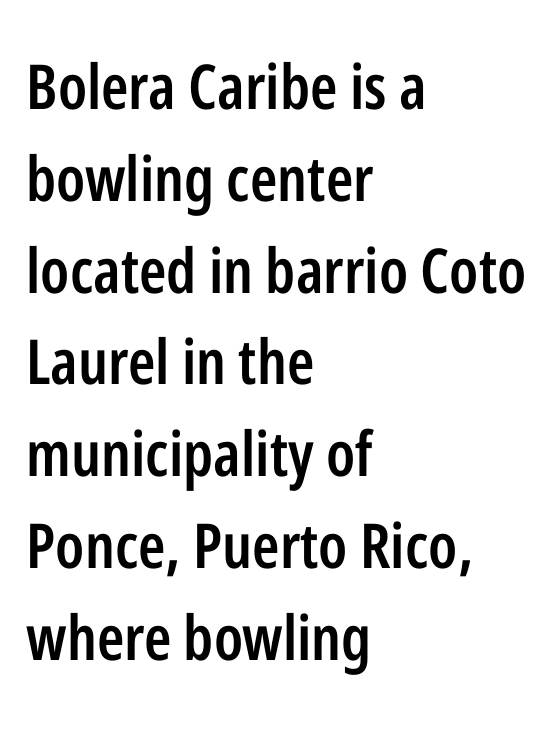
The image shows 62 px semibold, condensed sans-serif type, upright; set left-aligned, normal line spacing (1.48x), normal letter spacing, not underlined; low stroke contrast and a medium x-height.
